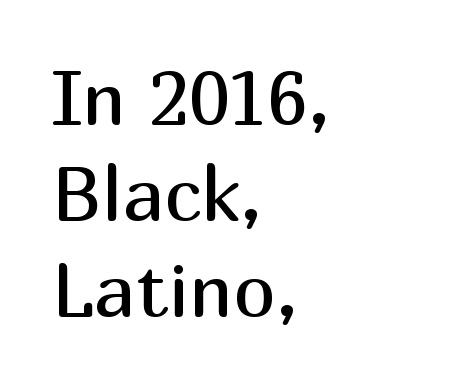
The image shows 76 px regular-weight sans-serif type, upright; set left-aligned, normal line spacing (1.26x), normal letter spacing, not underlined; medium stroke contrast and a medium x-height.
